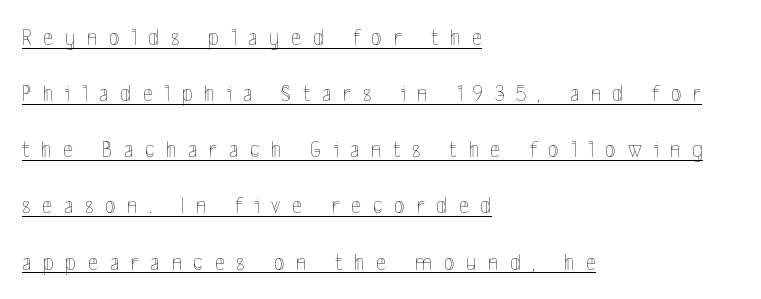
Compared with typical body copy, the letter spacing here is much looser. The typesetter has applied underlining to the passage shown. The face looks like a standard text weight, possibly lighter. The text block is weighted toward the left margin, trailing off unevenly rightward. The specimen reads as upright at a glance.
